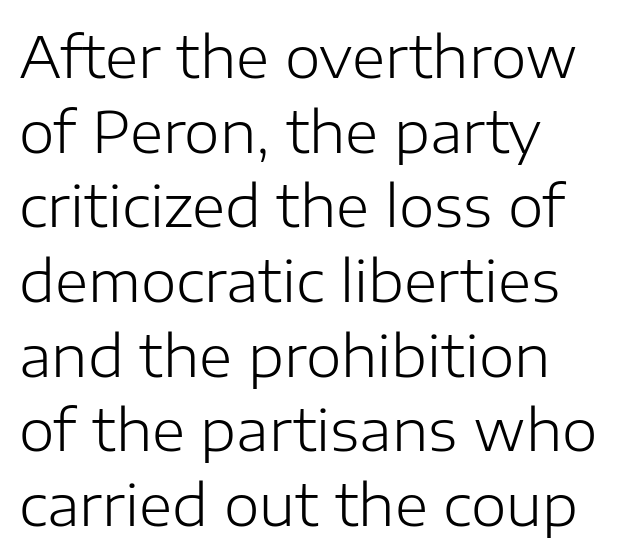
Q: Is the text bold? A: No.
Q: Is the text italic (slanted)? A: No, it is upright.
Q: Is the typeface a serif or a sans-serif typeface? A: Sans-serif.
Q: Is the text underlined? A: No.
Q: How is the paragraph aligned? A: Left-aligned.
Q: Is the spacing between letters normal or unusually wide? A: Normal.
Q: Is the spacing between lines tight, normal or loose? A: Normal.
Q: Width (condensed, normal, or wide)? A: Normal.
Q: Stroke contrast? A: Low.
Q: x-height? A: Medium.
Q: Monospaced? A: No.
